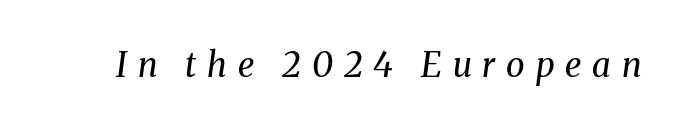
Underlining? Definitely not there. Tracking here is generous; glyphs stand well apart from one another. The typography opts for an oblique posture over an upright one. You could not count columns in this text — the font is proportionally spaced.
